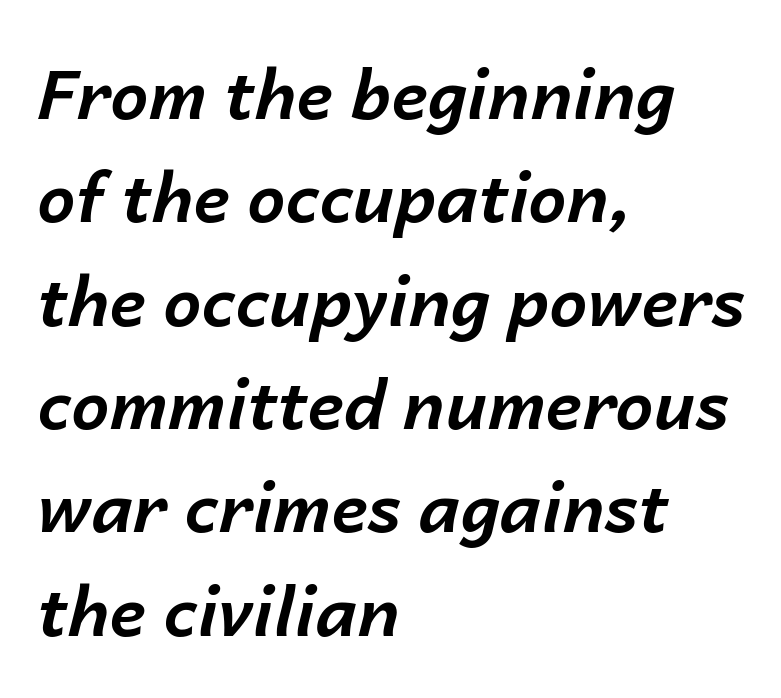
Q: Is the text bold? A: Yes.
Q: Is the text italic (slanted)? A: Yes, it leans right by about 14 degrees.
Q: Is the text underlined? A: No.
Q: How is the paragraph aligned? A: Left-aligned.
Q: Is the spacing between letters normal or unusually wide? A: Normal.
Q: Is the spacing between lines tight, normal or loose? A: Normal.
Q: Width (condensed, normal, or wide)? A: Normal.
Q: Stroke contrast? A: Low.
Q: x-height? A: Medium.
Q: Monospaced? A: No.
